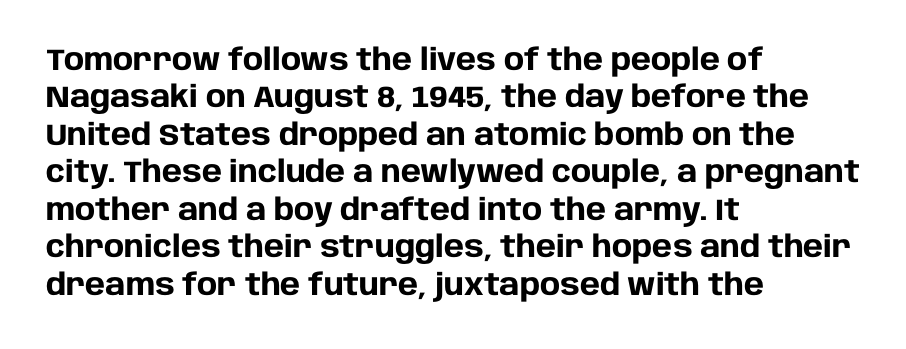
The image shows 30 px heavy sans-serif type, upright; set left-aligned, normal line spacing (1.25x), normal letter spacing, not underlined; low stroke contrast and a large x-height.
